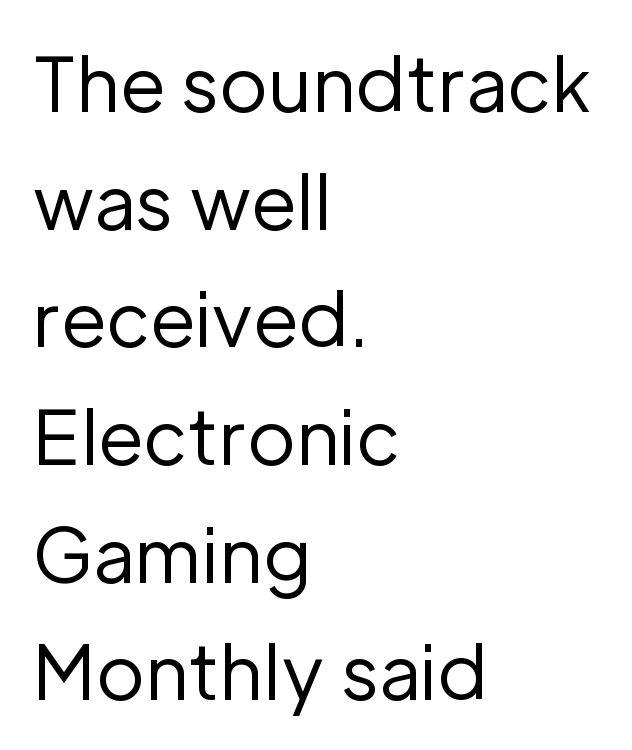
A quiet, ordinary-to-light weight characterises the typeface. This sample uses plain, unmodified letter spacing. Type style note: lacks serifs. Unlike italic type, these characters show no tilt at all. Words float on clear page, feet unadorned. The rendering anchors every line to the left-hand side.
